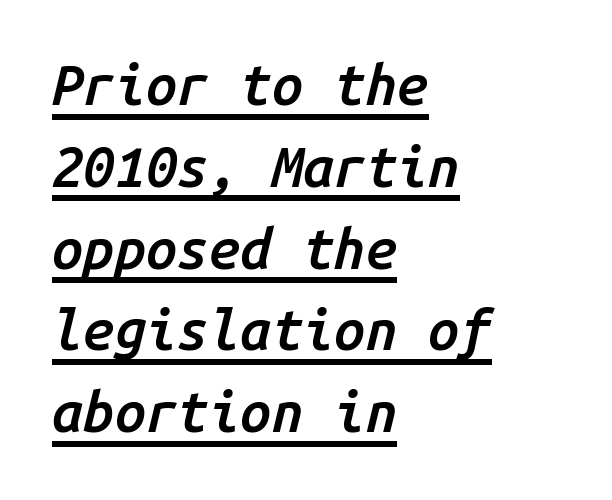
Q: Is the text bold? A: Semi-bold.
Q: Is the text italic (slanted)? A: Yes, it leans right by about 14 degrees.
Q: Is the text underlined? A: Yes.
Q: How is the paragraph aligned? A: Left-aligned.
Q: Is the spacing between letters normal or unusually wide? A: Normal.
Q: Is the spacing between lines tight, normal or loose? A: Normal.
Q: Width (condensed, normal, or wide)? A: Normal.
Q: Stroke contrast? A: Low.
Q: x-height? A: Medium.
Q: Monospaced? A: Yes.
